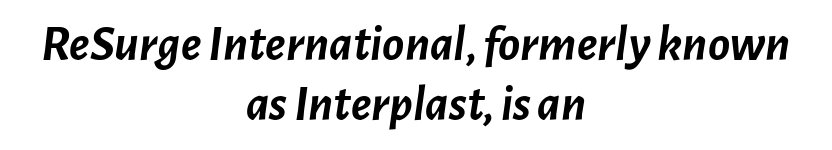
The image shows 51 px semibold type, italic (leaning right); set centered, line spacing 1.17x, normal letter spacing, not underlined; low stroke contrast and a medium x-height.
